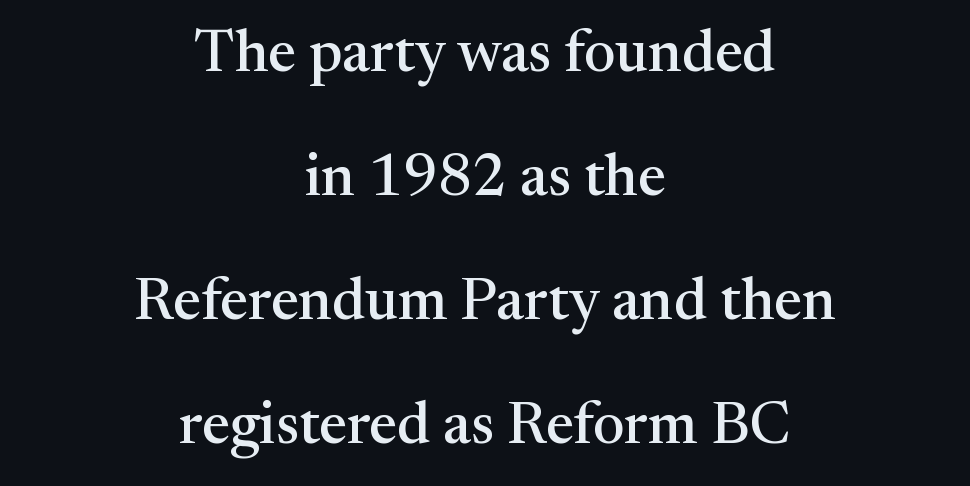
{"serif": "yes", "italic": "no", "width": "normal", "stroke_contrast": "medium", "x_height": "medium", "monospaced": "no", "underline": "no", "align": "center", "line_spacing": "loose", "line_spacing_ratio": 2.1, "letter_spacing": "normal", "letter_spacing_em": 0.0, "glyph_px": 59}
